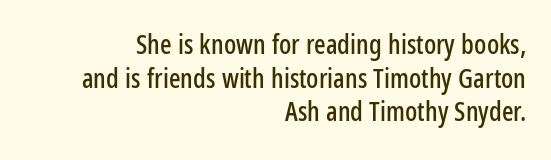
Q: Is the text italic (slanted)? A: No, it is upright.
Q: Is the text underlined? A: No.
Q: How is the paragraph aligned? A: Right-aligned.
Q: Is the spacing between letters normal or unusually wide? A: Normal.
Q: Is the spacing between lines tight, normal or loose? A: Normal.
